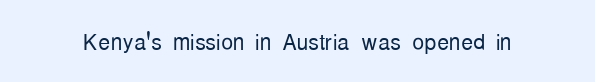
{"serif": "no", "italic": "no", "bold": "no", "weight": "light", "width": "condensed", "stroke_contrast": "low", "x_height": "medium", "monospaced": "no", "underline": "no", "letter_spacing": "normal", "letter_spacing_em": 0.0, "glyph_px": 30}
